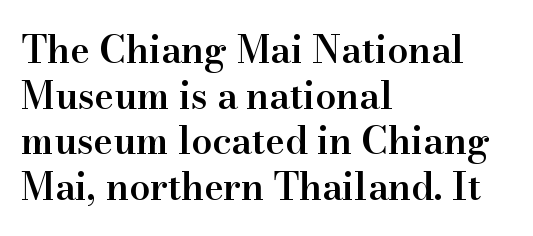
What weight is shown? A semibold, between regular and bold. Are there feet on the stems? There are — it's a serif. Words float on clear page, feet unadorned. Each word holds together tightly as a unit, with standard inter-letter gaps.
